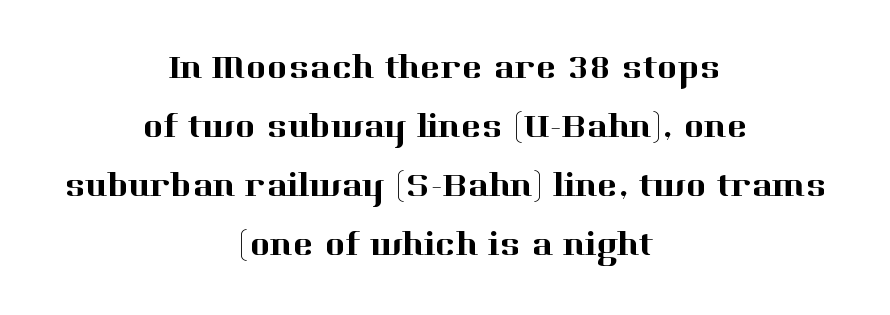
Character widths vary here, with narrow letters taking less room than wide ones. The text was rendered using a seriffed face with decorative stroke endings. The rows are spaced the way most documents space them. Notice how the passage keeps no hard edge, just a central spine. Honestly, the letter spacing is just normal — you wouldn't notice it.
